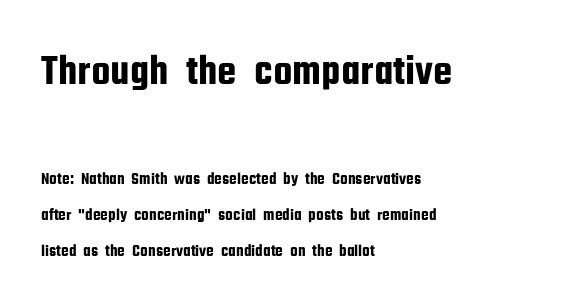
Q: Is the text italic (slanted)? A: No, it is upright.
Q: Is the typeface a serif or a sans-serif typeface? A: Sans-serif.
Q: Is the text underlined? A: No.
Q: How is the paragraph aligned? A: Left-aligned.
Q: Is the spacing between letters normal or unusually wide? A: Normal.
Q: Is the spacing between lines tight, normal or loose? A: Loose.
Q: Which block of text is set in a larger size, the first (top) or the second (bottom)? A: The first (top) one.
Q: Width (condensed, normal, or wide)? A: Condensed.
Q: Stroke contrast? A: Low.
Q: x-height? A: Medium.
Q: Monospaced? A: No.
